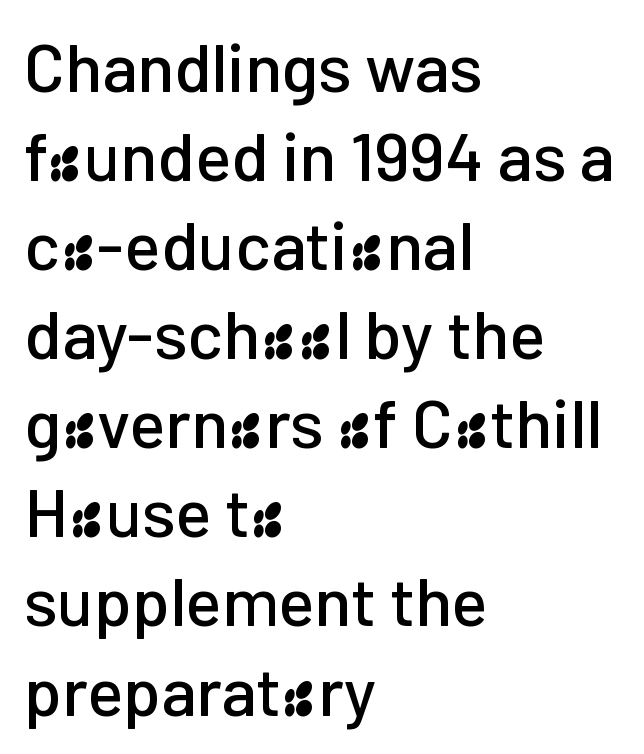
{"serif": "no", "italic": "no", "width": "normal", "stroke_contrast": "low", "x_height": "medium", "monospaced": "no", "underline": "no", "align": "left", "line_spacing": "normal", "line_spacing_ratio": 1.31, "letter_spacing": "normal", "letter_spacing_em": 0.0, "glyph_px": 68}
